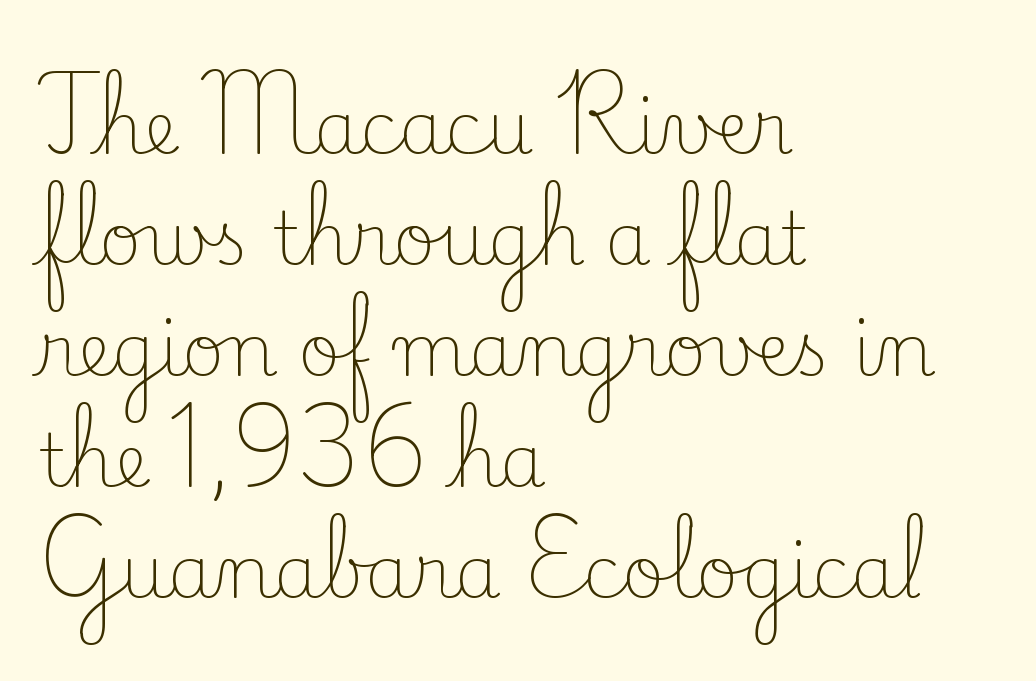
The image shows 73 px light serif type, upright; set left-aligned, normal line spacing (1.52x), normal letter spacing, not underlined; low stroke contrast and a small x-height.
